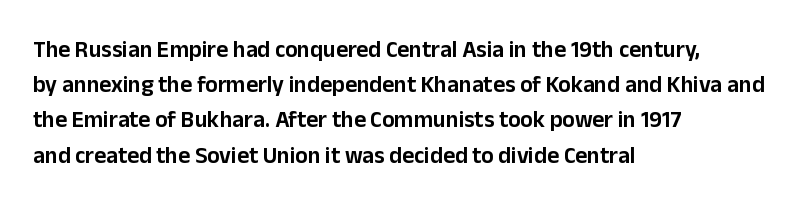
{"italic": "no", "underline": "no", "align": "left", "line_spacing": "normal", "line_spacing_ratio": 1.53, "letter_spacing": "normal", "letter_spacing_em": 0.0, "glyph_px": 23}
